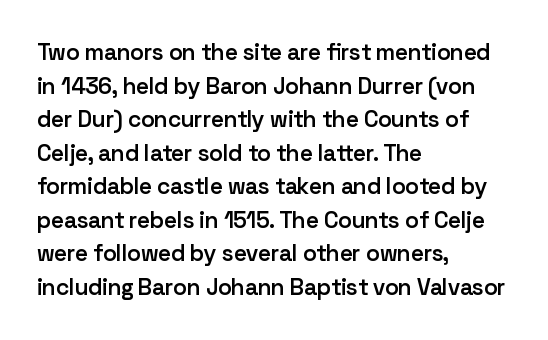
{"italic": "no", "bold": "semi", "underline": "no", "align": "left", "line_spacing": "normal", "line_spacing_ratio": 1.46, "letter_spacing": "normal", "letter_spacing_em": 0.0, "glyph_px": 23}
